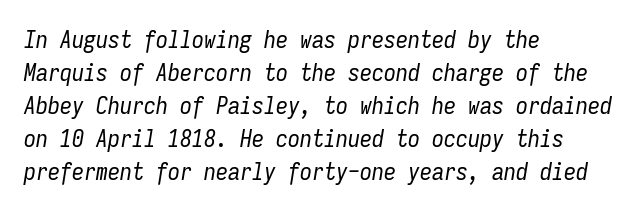
Q: Is the text bold? A: No.
Q: Is the text italic (slanted)? A: Yes, it leans right by about 9 degrees.
Q: Is the text underlined? A: No.
Q: How is the paragraph aligned? A: Left-aligned.
Q: Is the spacing between letters normal or unusually wide? A: Normal.
Q: Is the spacing between lines tight, normal or loose? A: Normal.
